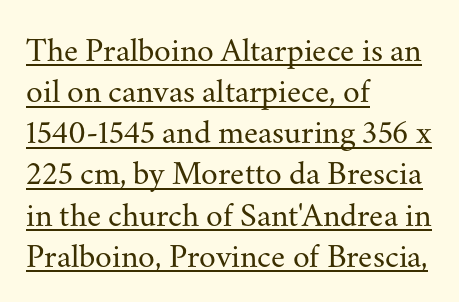
The image shows 34 px regular-weight serif type, upright; set left-aligned, line spacing 1.21x, normal letter spacing, underlined; medium stroke contrast and a small x-height.
